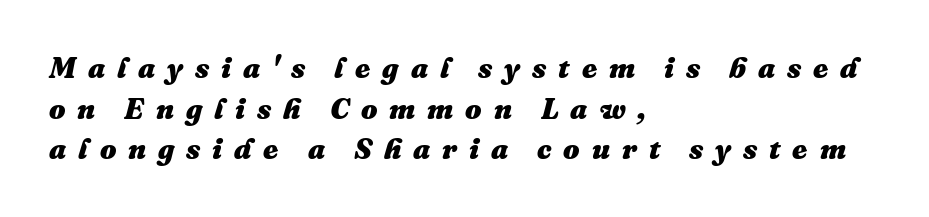
I'd describe the lettering as bold — thick and assertive. The paragraph shown leans on its left margin. Baseline-to-baseline distance is the conventional proportion of letter height. The type is letterspaced generously, with wide tracking. Would a proofreader flag this as italicized? Yes. Descenders are the only things crossing below the line.
